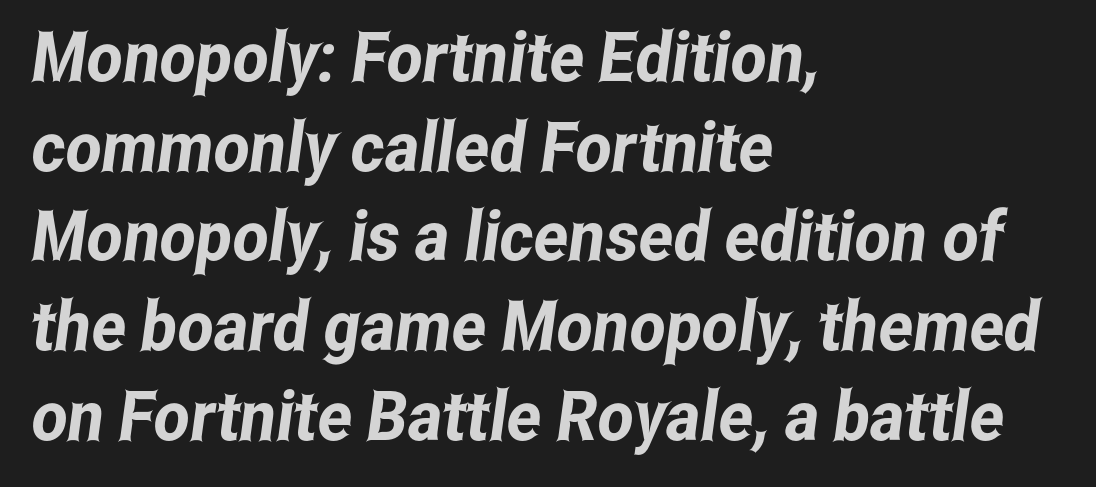
Q: Is the typeface a serif or a sans-serif typeface? A: Sans-serif.
Q: Is the text underlined? A: No.
Q: How is the paragraph aligned? A: Left-aligned.
Q: Is the spacing between letters normal or unusually wide? A: Normal.
Q: Is the spacing between lines tight, normal or loose? A: Normal.
Q: Width (condensed, normal, or wide)? A: Condensed.
Q: Stroke contrast? A: Low.
Q: x-height? A: Medium.
Q: Monospaced? A: No.
